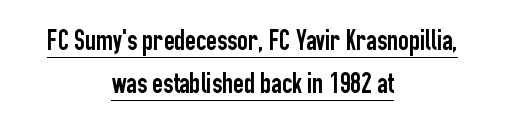
The image shows 29 px condensed sans-serif type, upright; set centered, normal line spacing (1.48x), normal letter spacing, underlined; low stroke contrast and a medium x-height.
